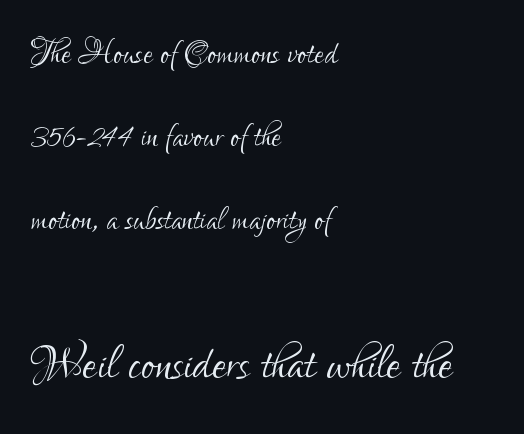
The image shows 63 px light, condensed sans-serif type; set left-aligned, loose line spacing (1.98x), normal letter spacing, not underlined; the second (bottom) block is 1.5x larger; low stroke contrast and a small x-height.
